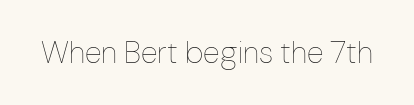
The image shows 31 px thin, condensed type, upright; set normal letter spacing, not underlined; low stroke contrast and a medium x-height.
